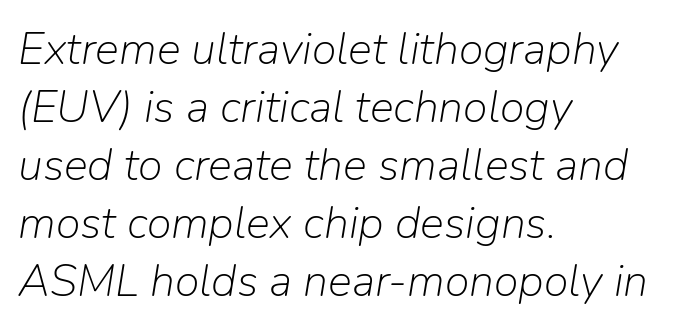
Q: Is the text bold? A: No.
Q: Is the text italic (slanted)? A: Yes, it leans right by about 9 degrees.
Q: Is the text underlined? A: No.
Q: How is the paragraph aligned? A: Left-aligned.
Q: Is the spacing between letters normal or unusually wide? A: Normal.
Q: Is the spacing between lines tight, normal or loose? A: Normal.
Q: Width (condensed, normal, or wide)? A: Normal.
Q: Stroke contrast? A: Low.
Q: x-height? A: Medium.
Q: Monospaced? A: No.
